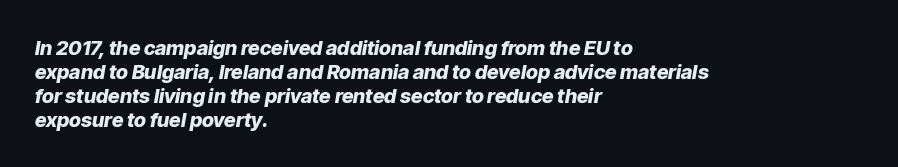
Descender tails drop into unmarked territory. Strokes here are thick enough to call this a true bold. One-word summary of the alignment: left. The passage shown leans; its letterforms are oblique. You could call the tracking neutral — neither tight nor loose.
